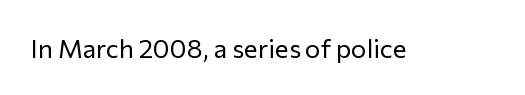
The image shows 26 px text type, upright; set normal letter spacing, not underlined.
